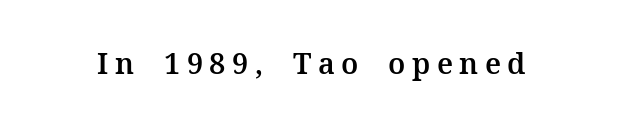
Notice how the stems are strictly vertical — no italics here. You can tell from the footed stems that serif type was used. A bare baseline throughout the passage. You could not count columns in this text — the font is proportionally spaced. Glyph-to-glyph distance is far greater than everyday printed text.
